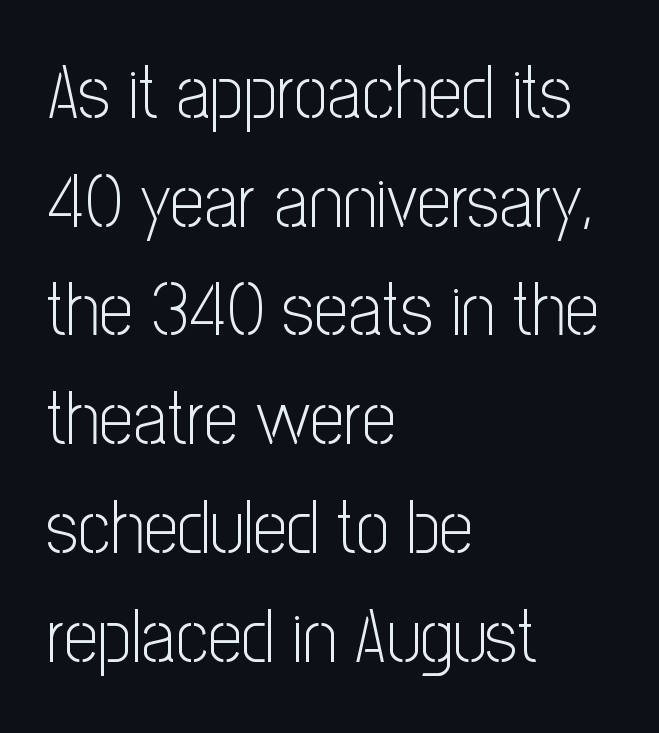
The image shows 75 px light, condensed sans-serif type, upright; set left-aligned, normal line spacing (1.45x), normal letter spacing, not underlined; low stroke contrast and a medium x-height.
